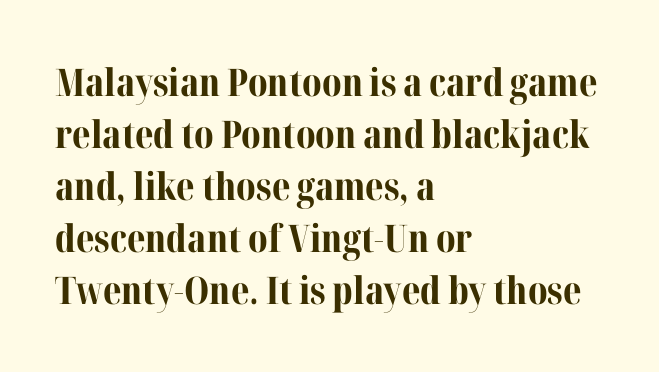
Reading down the column, the eye jumps a familiar distance to each next line. Each letter's strokes conclude with small projecting serifs. This sample uses plain, unmodified letter spacing. Quick note: not italic, upright. The face used here has the dense, thick strokes of a bold. The passage shown is typed in a proportional face where columns would drift.
